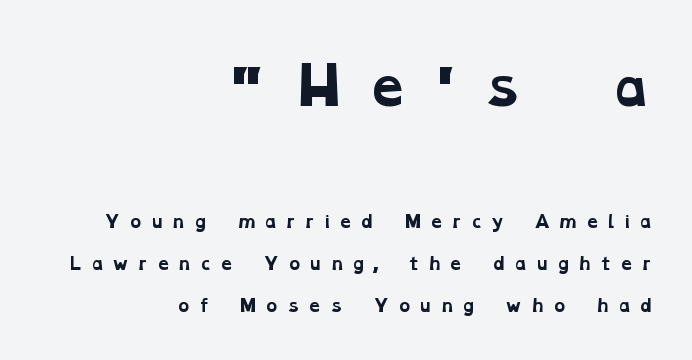
The image shows 51 px bold, wide serif type; set right-aligned, loose line spacing (2.46x), unusually wide letter spacing (+0.4 em), not underlined; the first (top) block is 3.0x larger; low stroke contrast and a medium x-height.
